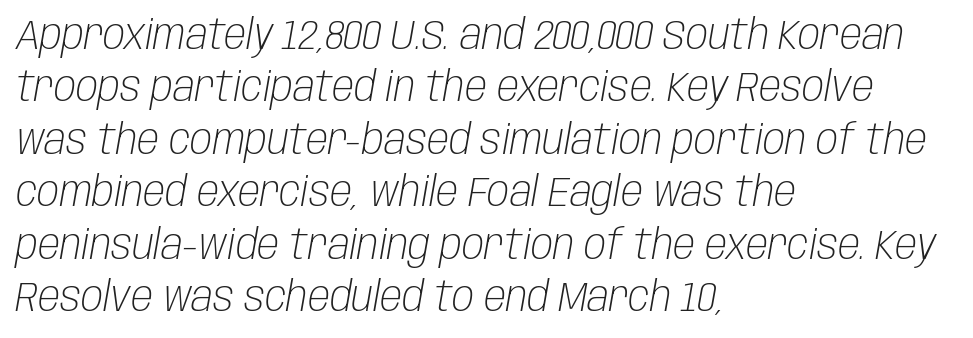
This reads as an unemphasized weight, regular at the heaviest. The ragged edge is on the right, which tells us the setting is flush left. The glyphs are unaccompanied by any horizontal stroke below them. Rendered with sloped, italic letterforms. Here the glyphs are tracked normally, forming tight word shapes. Think of a printed novel: that variable character pitch is what you see here.
